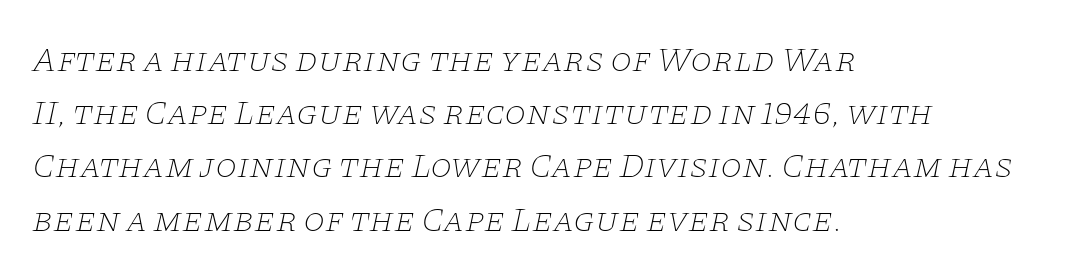
{"serif": "yes", "italic": "yes", "lean": "right", "slant_degrees": 11, "bold": "no", "weight": "thin", "width": "wide", "stroke_contrast": "low", "x_height": "large", "monospaced": "no", "underline": "no", "align": "left", "line_spacing": "normal", "line_spacing_ratio": 1.52, "letter_spacing": "normal", "letter_spacing_em": 0.0, "glyph_px": 35}
